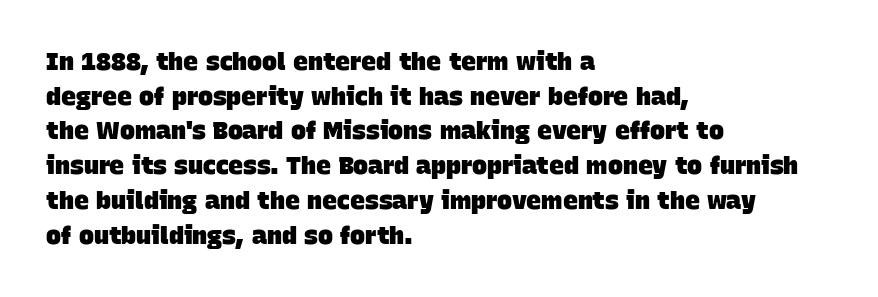
Caption: multi-line text, flush left, ragged right. Default kerning and tracking; the words read as compact shapes. Typographic density is high because the face is bold. Anything drawn beneath the words? Only blank space. The designer left line spacing at the default.
